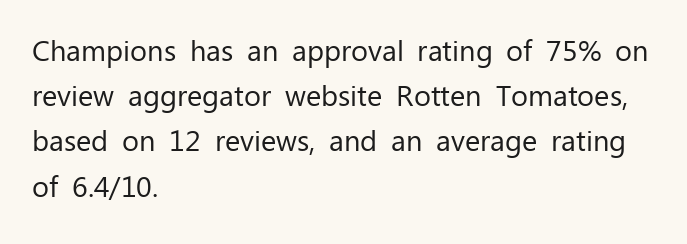
The image shows 29 px regular-weight sans-serif type, upright; set left-aligned, normal line spacing (1.56x), normal letter spacing, not underlined; low stroke contrast and a medium x-height.
